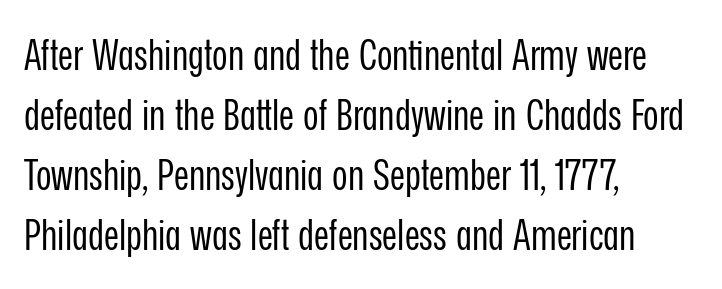
Q: Is the text bold? A: No.
Q: Is the text italic (slanted)? A: No, it is upright.
Q: Is the typeface a serif or a sans-serif typeface? A: Sans-serif.
Q: Is the text underlined? A: No.
Q: How is the paragraph aligned? A: Left-aligned.
Q: Is the spacing between letters normal or unusually wide? A: Normal.
Q: Is the spacing between lines tight, normal or loose? A: Normal.
Q: Width (condensed, normal, or wide)? A: Condensed.
Q: Stroke contrast? A: Low.
Q: x-height? A: Medium.
Q: Monospaced? A: No.
